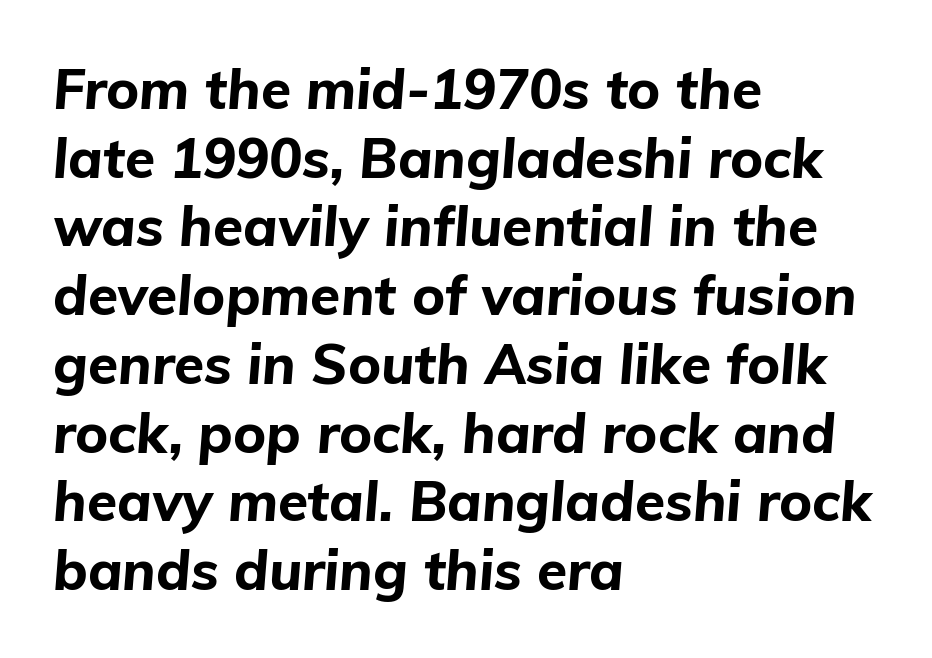
Is the block centered? No — it sits flush against the left margin. Stroke thickness is high; the sample reads as a true bold. The space between consecutive lines is moderate. Characters follow at the spacing the type designer built in. The face used here is proportionally spaced, like ordinary book or web type. Notice how the stems are inclined rather than vertical — that's the hallmark of italics.
